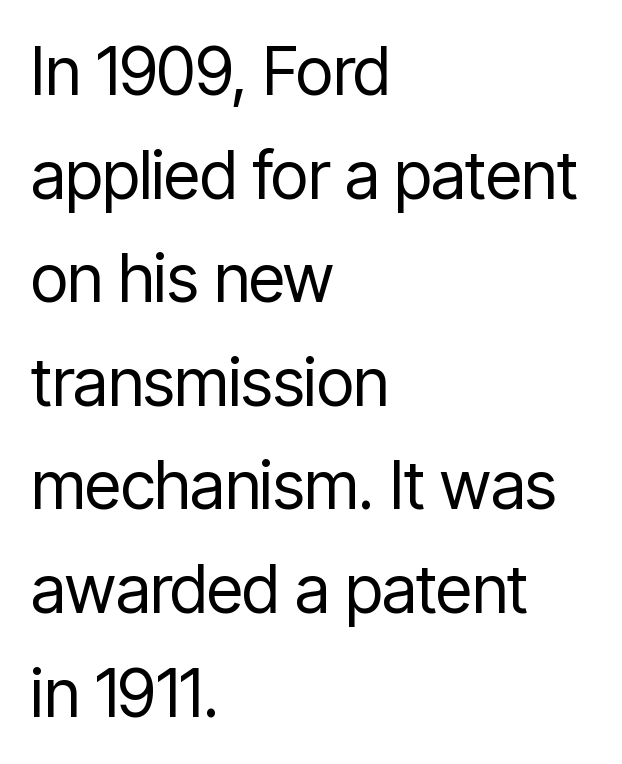
{"serif": "no", "italic": "no", "bold": "no", "weight": "regular", "width": "condensed", "stroke_contrast": "low", "x_height": "medium", "monospaced": "no", "underline": "no", "align": "left", "line_spacing": "normal", "line_spacing_ratio": 1.57, "letter_spacing": "normal", "letter_spacing_em": 0.0, "glyph_px": 66}
